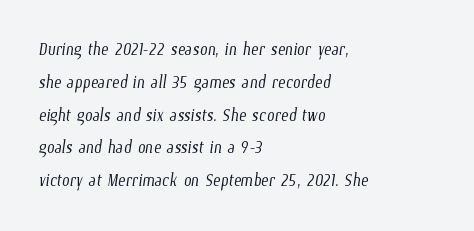
The image shows 22 px text type; set left-aligned, normal line spacing (1.49x), normal letter spacing, not underlined.
